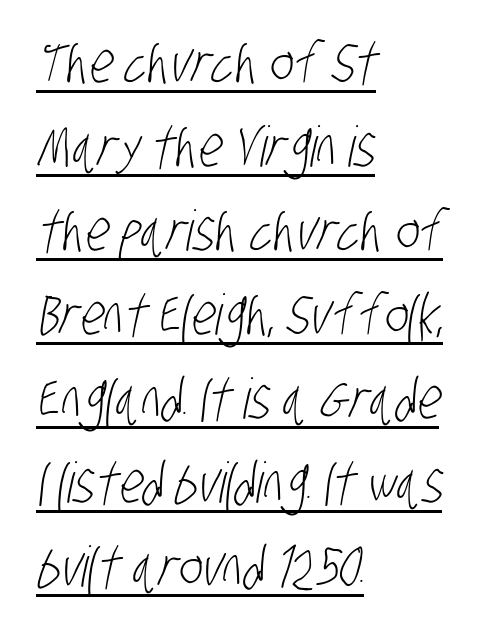
Q: Is the text bold? A: No.
Q: Is the typeface a serif or a sans-serif typeface? A: Sans-serif.
Q: Is the text underlined? A: Yes.
Q: How is the paragraph aligned? A: Left-aligned.
Q: Is the spacing between letters normal or unusually wide? A: Normal.
Q: Is the spacing between lines tight, normal or loose? A: Normal.
Q: Width (condensed, normal, or wide)? A: Condensed.
Q: Stroke contrast? A: Low.
Q: x-height? A: Large.
Q: Monospaced? A: No.
